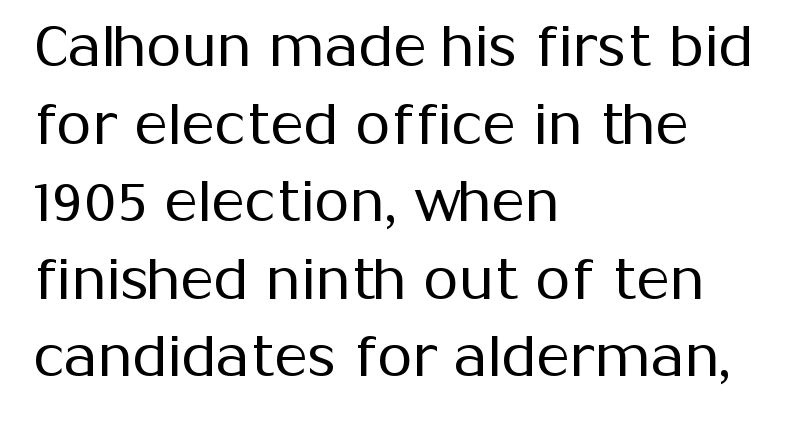
{"serif": "no", "italic": "no", "bold": "no", "weight": "regular", "width": "normal", "stroke_contrast": "medium", "x_height": "medium", "monospaced": "no", "underline": "no", "align": "left", "line_spacing": "normal", "line_spacing_ratio": 1.36, "letter_spacing": "normal", "letter_spacing_em": 0.0, "glyph_px": 57}
